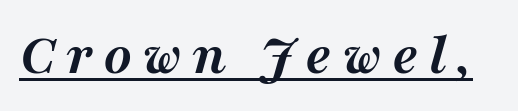
Q: Is the text bold? A: Yes.
Q: Is the text italic (slanted)? A: Yes, it leans right by about 16 degrees.
Q: Is the typeface a serif or a sans-serif typeface? A: Serif.
Q: Is the text underlined? A: Yes.
Q: Width (condensed, normal, or wide)? A: Normal.
Q: Stroke contrast? A: Medium.
Q: x-height? A: Medium.
Q: Monospaced? A: No.
